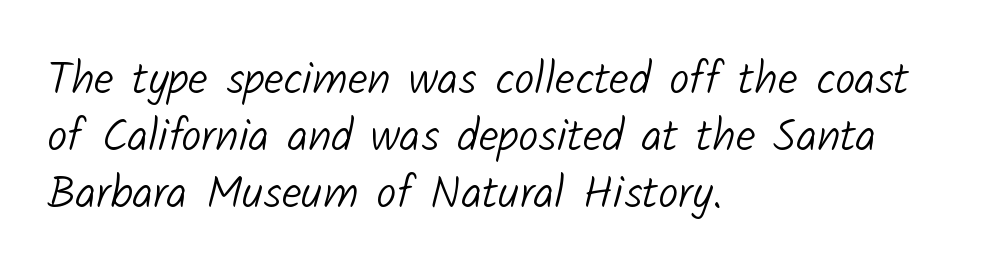
Q: Is the text bold? A: No.
Q: Is the typeface a serif or a sans-serif typeface? A: Sans-serif.
Q: Is the text underlined? A: No.
Q: How is the paragraph aligned? A: Left-aligned.
Q: Is the spacing between letters normal or unusually wide? A: Normal.
Q: Is the spacing between lines tight, normal or loose? A: Normal.
Q: Width (condensed, normal, or wide)? A: Normal.
Q: Stroke contrast? A: Low.
Q: x-height? A: Medium.
Q: Monospaced? A: No.
